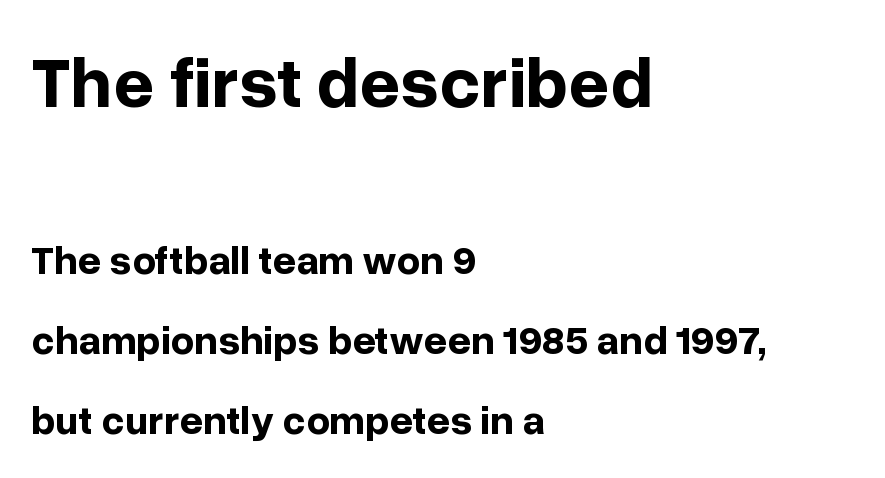
The image shows 72 px bold sans-serif type, upright; set left-aligned, loose line spacing (1.96x), normal letter spacing, not underlined; the first (top) block is 1.76x larger; low stroke contrast and a medium x-height.
